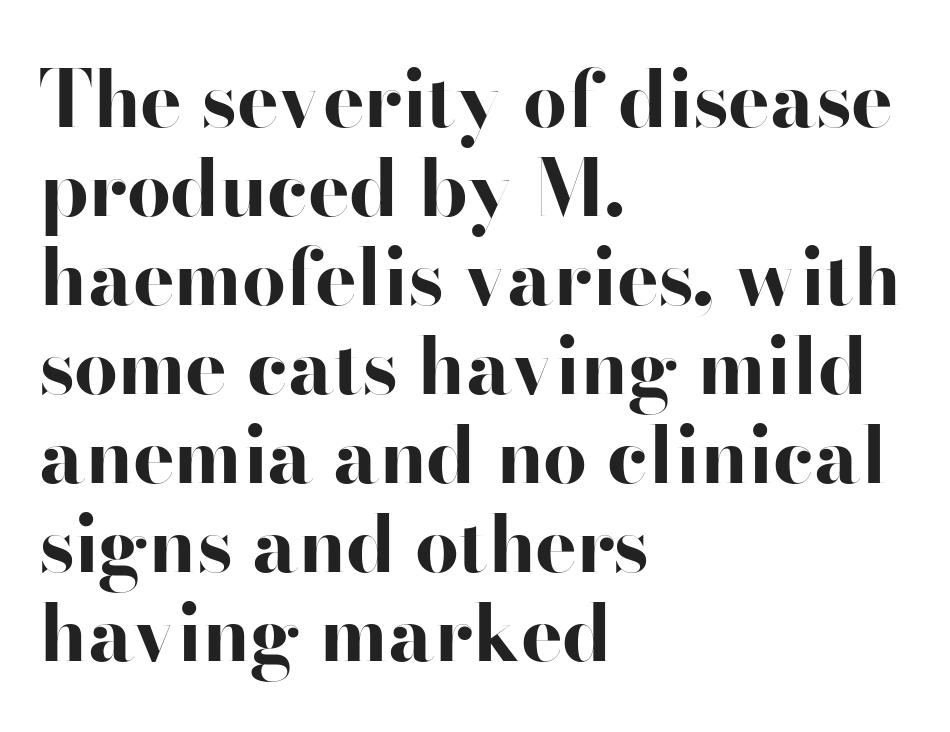
Beneath every word, the page is bare. Serif or sans? Sans — the stroke terminals are bare. If you drew a ruler down the left edge, every line would touch it. Spacing between characters is what you'd get straight out of the box.
